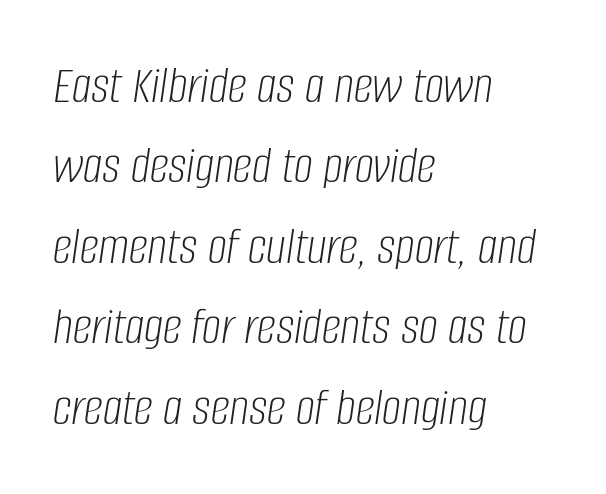
{"italic": "yes", "lean": "right", "slant_degrees": 8, "bold": "no", "weight": "light", "width": "condensed", "stroke_contrast": "low", "x_height": "large", "monospaced": "no", "underline": "no", "align": "left", "line_spacing": "normal", "line_spacing_ratio": 1.49, "letter_spacing": "normal", "letter_spacing_em": 0.0, "glyph_px": 54}
